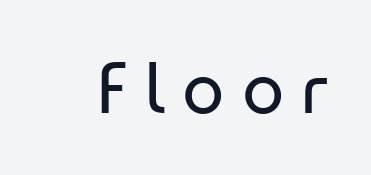
Q: Is the text bold? A: No.
Q: Is the text italic (slanted)? A: No, it is upright.
Q: Is the typeface a serif or a sans-serif typeface? A: Sans-serif.
Q: Is the text underlined? A: No.
Q: Is the spacing between letters normal or unusually wide? A: Unusually wide.
Q: Width (condensed, normal, or wide)? A: Normal.
Q: Stroke contrast? A: Low.
Q: x-height? A: Medium.
Q: Monospaced? A: No.
